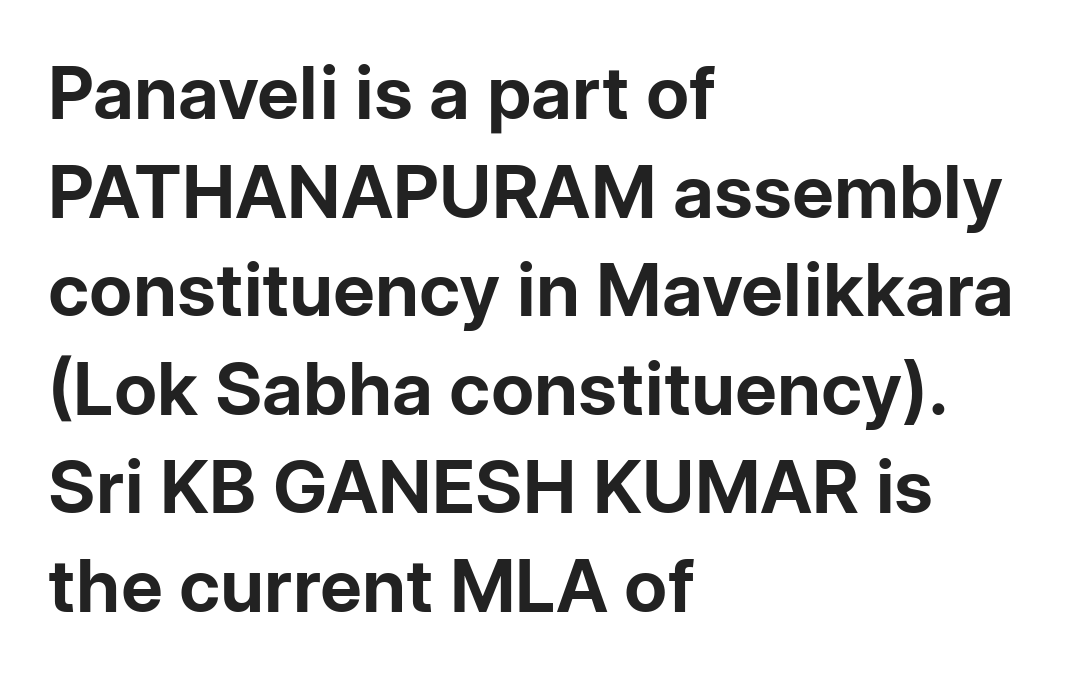
The rendering uses natural spacing where letterforms have individual widths. This block has exactly the height ordinary leading produces. Caption: standard tracking, unaltered. Casual observation: everything's shoved over to the left. The foot of each line stays bare and open.
